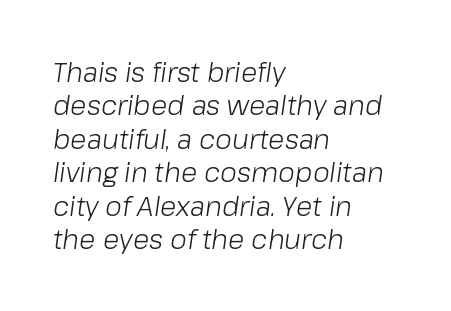
Q: Is the text bold? A: No.
Q: Is the text italic (slanted)? A: Yes, it leans right by about 8 degrees.
Q: Is the text underlined? A: No.
Q: How is the paragraph aligned? A: Left-aligned.
Q: Is the spacing between letters normal or unusually wide? A: Normal.
